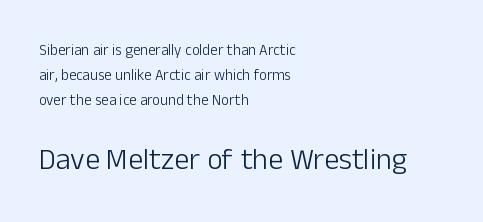
No feet cap the strokes, marking this as sans-serif type. Normally led — the rows are evenly, conventionally spaced. Character size in the trailing block exceeds that of the leading block. Default kerning and tracking; the words read as compact shapes.
